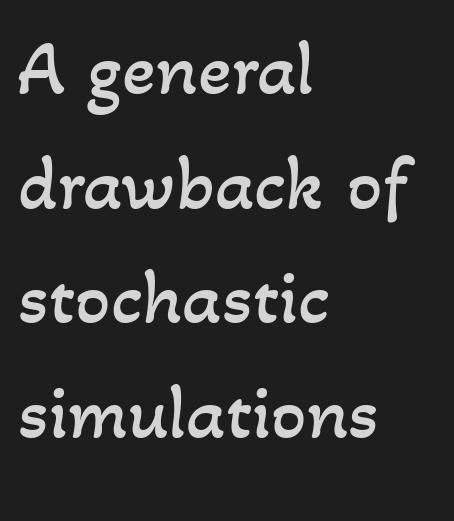
Spacing verdict: proportional, widths tailored to each character. Between one letter and the next there's only the usual sliver of space. Decoration check: the copy has no underline. Is the block centered? No — it sits flush against the left margin.
